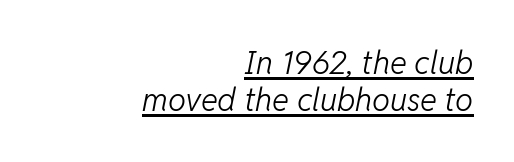
Line spacing here is tight. Line endings align vertically; line beginnings do not. Has an underline been added? It has. Is this a fixed-width face? No — the glyphs have proportional, varying widths.
